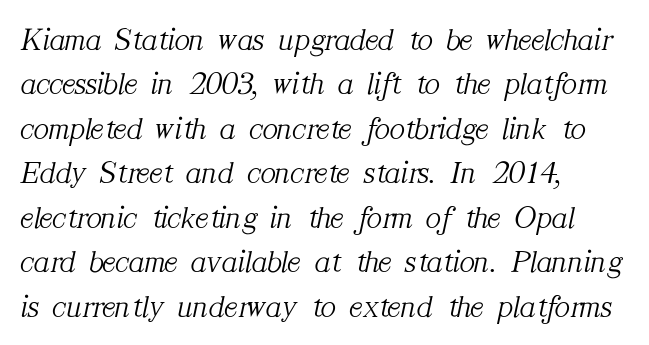
Q: Is the text bold? A: No.
Q: Is the text italic (slanted)? A: Yes, it leans right by about 12 degrees.
Q: Is the typeface a serif or a sans-serif typeface? A: Serif.
Q: Is the text underlined? A: No.
Q: How is the paragraph aligned? A: Left-aligned.
Q: Is the spacing between letters normal or unusually wide? A: Normal.
Q: Is the spacing between lines tight, normal or loose? A: Normal.
Q: Width (condensed, normal, or wide)? A: Normal.
Q: Stroke contrast? A: Medium.
Q: x-height? A: Medium.
Q: Monospaced? A: No.
